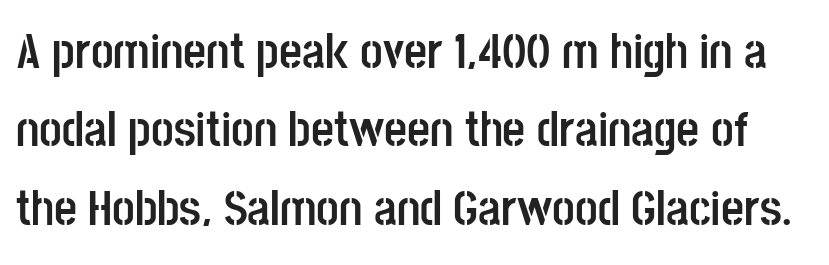
The face used here is proportionally spaced, like ordinary book or web type. The line texture is even and compact thanks to regular tracking. Whoever set this chose a conventional vertical rhythm. This sample uses a sans-serif face. The axis of the letterforms is exactly vertical. Typesetter's note: full bold, strokes at maximum text heaviness.
